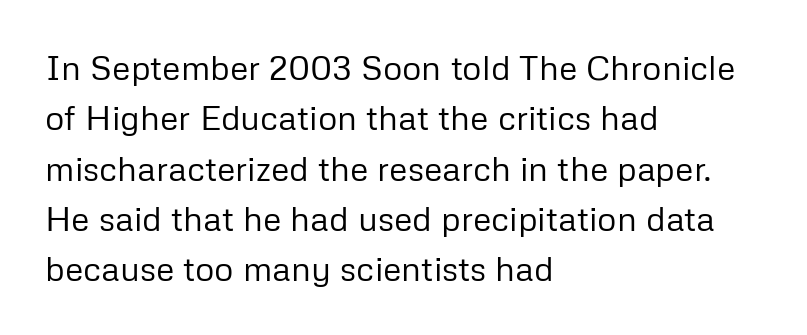
{"serif": "no", "italic": "no", "bold": "no", "weight": "regular", "width": "normal", "stroke_contrast": "low", "x_height": "medium", "monospaced": "no", "underline": "no", "align": "left", "line_spacing": "normal", "line_spacing_ratio": 1.48, "letter_spacing": "normal", "letter_spacing_em": 0.0, "glyph_px": 34}
